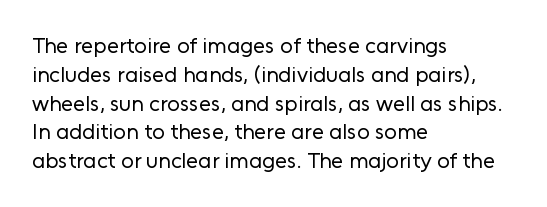
The image shows 22 px text type, upright; set left-aligned, normal line spacing (1.31x), normal letter spacing, not underlined.
